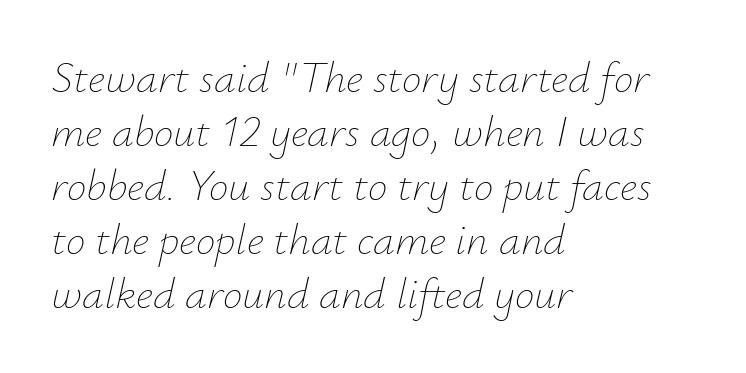
Q: Is the text bold? A: No.
Q: Is the text italic (slanted)? A: Yes, it leans right by about 12 degrees.
Q: Is the text underlined? A: No.
Q: How is the paragraph aligned? A: Left-aligned.
Q: Is the spacing between letters normal or unusually wide? A: Normal.
Q: Width (condensed, normal, or wide)? A: Normal.
Q: Stroke contrast? A: Low.
Q: x-height? A: Small.
Q: Monospaced? A: No.
